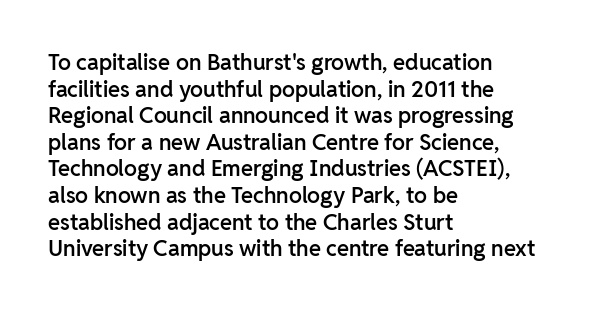
{"italic": "no", "bold": "semi", "underline": "no", "align": "left", "line_spacing_ratio": 1.21, "letter_spacing": "normal", "letter_spacing_em": 0.0, "glyph_px": 22}
